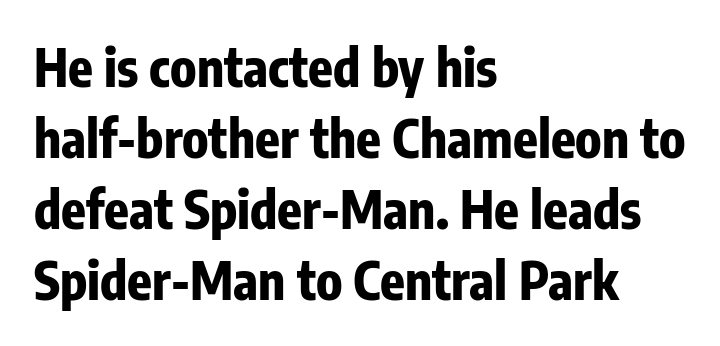
{"serif": "no", "italic": "no", "bold": "yes", "weight": "bold", "width": "condensed", "stroke_contrast": "low", "x_height": "medium", "monospaced": "no", "underline": "no", "align": "left", "line_spacing": "normal", "line_spacing_ratio": 1.39, "letter_spacing": "normal", "letter_spacing_em": 0.0, "glyph_px": 51}
